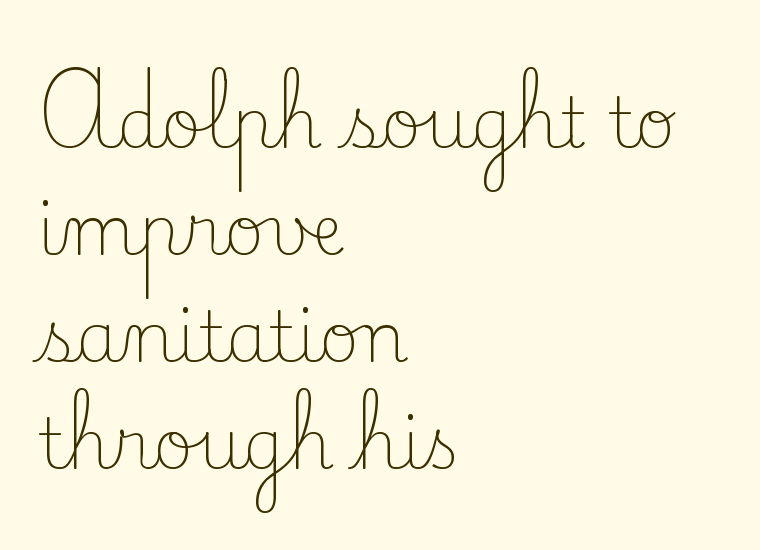
This block has exactly the height ordinary leading produces. Posture: vertical. Where is the straight margin? On the left. Regarding serifs, this sample has them. The passage shown is typed in a proportional face where columns would drift.
